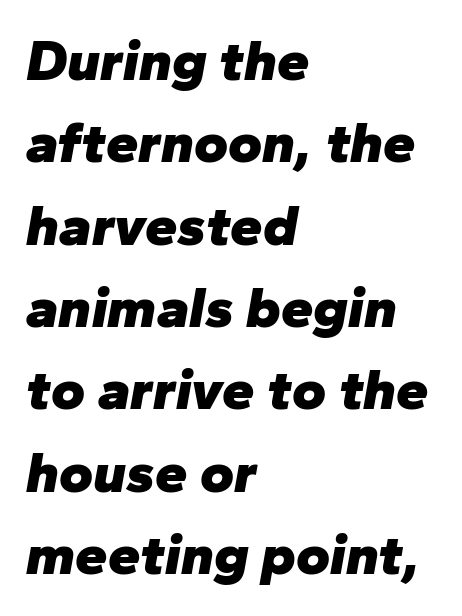
{"italic": "yes", "lean": "right", "slant_degrees": 10, "bold": "yes", "weight": "heavy", "width": "normal", "stroke_contrast": "low", "x_height": "medium", "monospaced": "no", "underline": "no", "align": "left", "line_spacing": "normal", "line_spacing_ratio": 1.42, "letter_spacing": "normal", "letter_spacing_em": 0.0, "glyph_px": 58}
